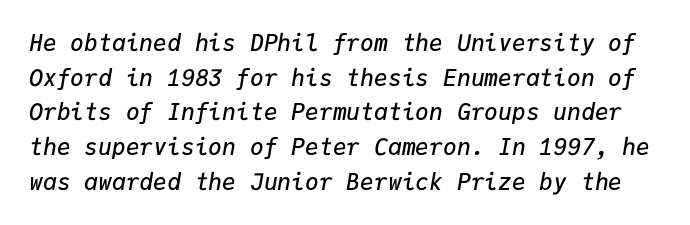
The image shows 23 px text type, italic (leaning right); set normal line spacing (1.51x), normal letter spacing, not underlined.
